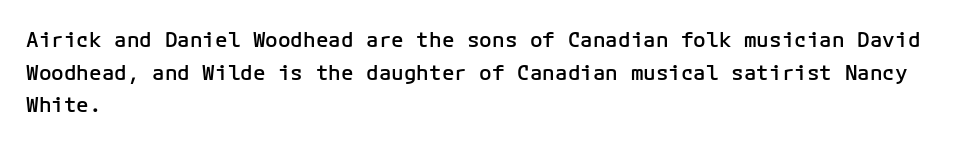
Q: Is the text bold? A: Semi-bold.
Q: Is the text italic (slanted)? A: No, it is upright.
Q: Is the text underlined? A: No.
Q: How is the paragraph aligned? A: Left-aligned.
Q: Is the spacing between letters normal or unusually wide? A: Normal.
Q: Is the spacing between lines tight, normal or loose? A: Normal.
